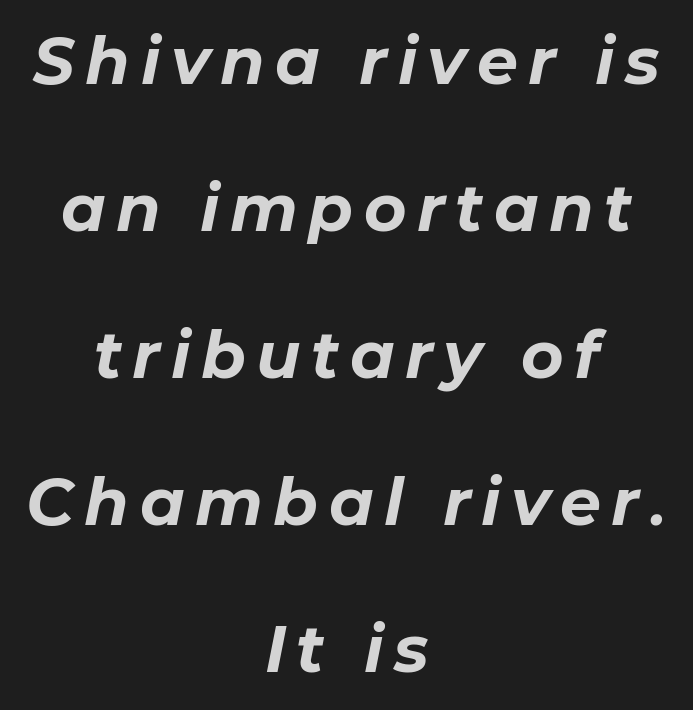
{"italic": "yes", "lean": "right", "slant_degrees": 11, "bold": "yes", "weight": "bold", "width": "normal", "stroke_contrast": "low", "x_height": "medium", "monospaced": "no", "underline": "no", "align": "center", "line_spacing": "loose", "line_spacing_ratio": 2.26, "glyph_px": 65}
